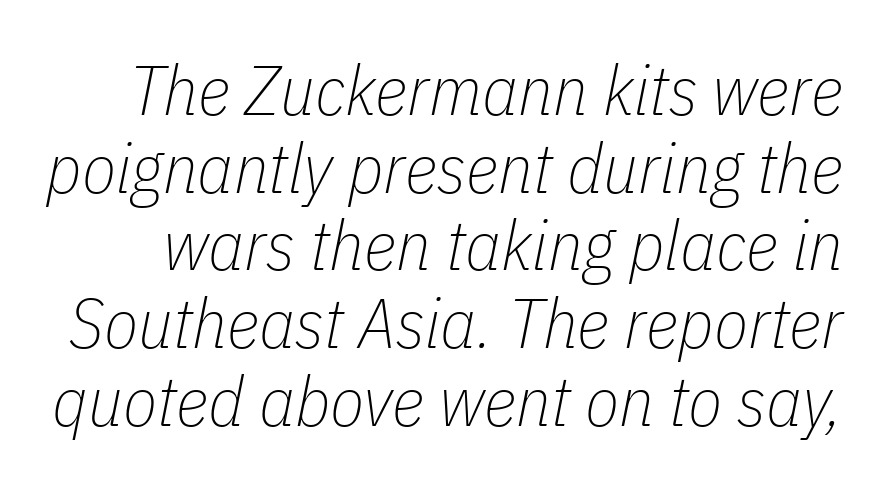
{"italic": "yes", "lean": "right", "slant_degrees": 11, "bold": "no", "weight": "thin", "width": "condensed", "stroke_contrast": "low", "x_height": "medium", "monospaced": "no", "underline": "no", "line_spacing": "tight", "line_spacing_ratio": 1.11, "letter_spacing": "normal", "letter_spacing_em": 0.0, "glyph_px": 70}
